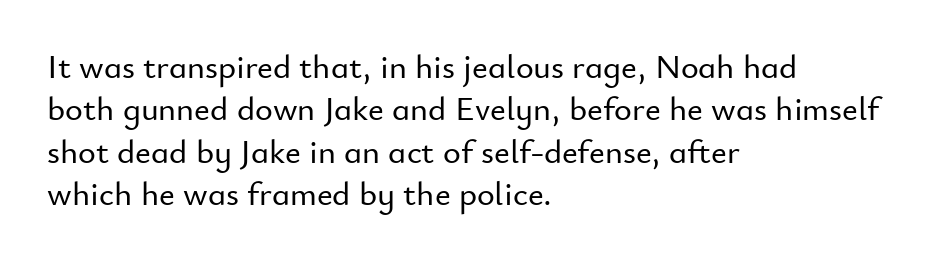
Every stem runs plumb, perpendicular to the baseline. Character widths vary here, with narrow letters taking less room than wide ones. The leading is moderate, giving the passage an even texture. Layout note: lines flush left. Look at the tracking — it's just the regular setting, nothing added. Check where the strokes stop: nothing finishes them off — pure sans.
